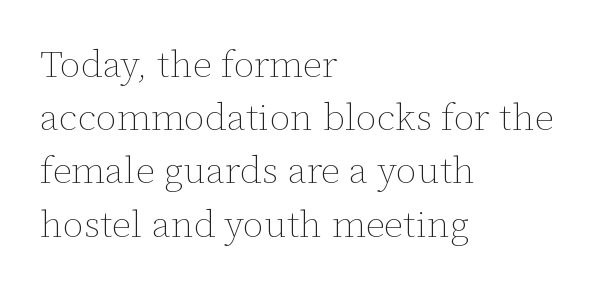
Q: Is the text bold? A: No.
Q: Is the text italic (slanted)? A: No, it is upright.
Q: Is the text underlined? A: No.
Q: How is the paragraph aligned? A: Left-aligned.
Q: Is the spacing between letters normal or unusually wide? A: Normal.
Q: Is the spacing between lines tight, normal or loose? A: Normal.
Q: Width (condensed, normal, or wide)? A: Normal.
Q: Stroke contrast? A: Low.
Q: x-height? A: Medium.
Q: Monospaced? A: No.
